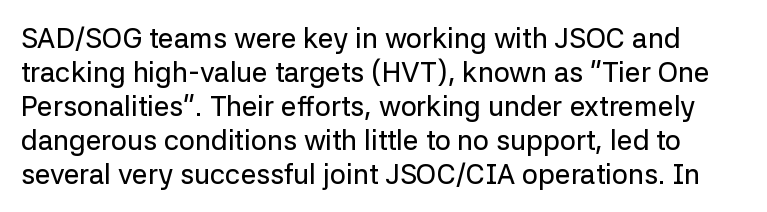
{"serif": "no", "italic": "no", "width": "normal", "stroke_contrast": "low", "x_height": "medium", "monospaced": "no", "underline": "no", "line_spacing_ratio": 1.21, "letter_spacing": "normal", "letter_spacing_em": 0.0, "glyph_px": 28}
